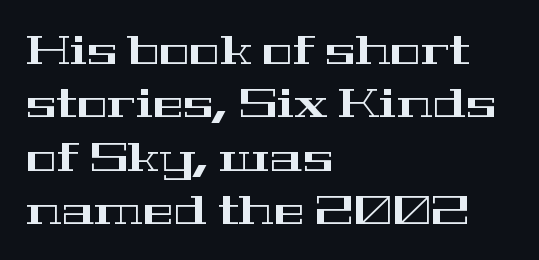
{"serif": "yes", "italic": "no", "width": "wide", "stroke_contrast": "high", "x_height": "medium", "monospaced": "no", "underline": "no", "align": "left", "line_spacing": "normal", "line_spacing_ratio": 1.3, "letter_spacing": "normal", "letter_spacing_em": 0.0, "glyph_px": 41}
